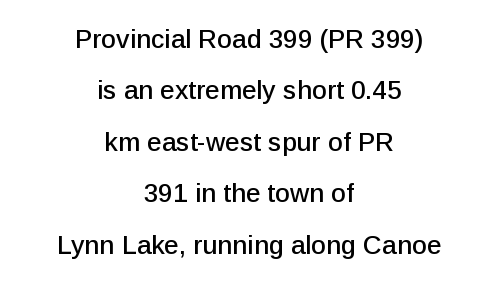
Q: Is the text italic (slanted)? A: No, it is upright.
Q: Is the text underlined? A: No.
Q: How is the paragraph aligned? A: Centered.
Q: Is the spacing between letters normal or unusually wide? A: Normal.
Q: Is the spacing between lines tight, normal or loose? A: Loose.
